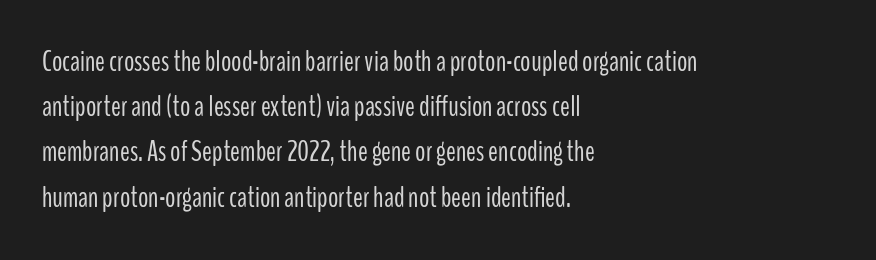
{"serif": "no", "italic": "no", "bold": "no", "weight": "light", "width": "condensed", "stroke_contrast": "low", "x_height": "medium", "monospaced": "no", "underline": "no", "align": "left", "line_spacing": "normal", "line_spacing_ratio": 1.56, "letter_spacing": "normal", "letter_spacing_em": 0.0, "glyph_px": 29}
